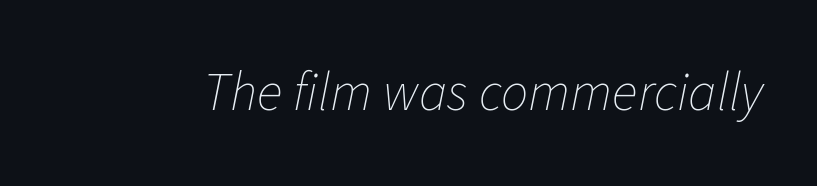
{"italic": "yes", "lean": "right", "slant_degrees": 11, "bold": "no", "weight": "thin", "width": "normal", "stroke_contrast": "low", "x_height": "medium", "monospaced": "no", "underline": "no", "letter_spacing": "normal", "letter_spacing_em": 0.0, "glyph_px": 54}
